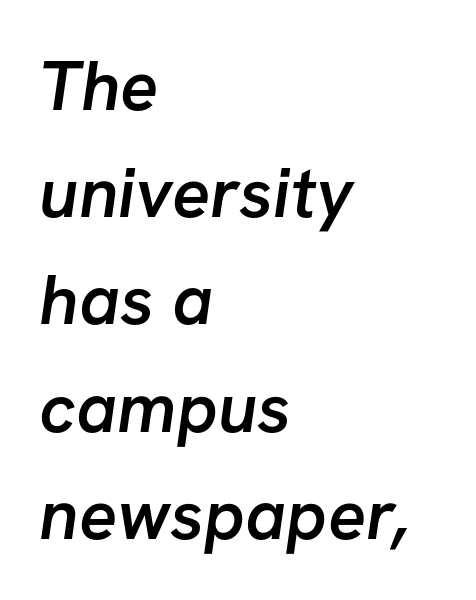
The image shows 71 px semibold sans-serif type; set left-aligned, normal line spacing (1.51x), normal letter spacing, not underlined; low stroke contrast and a medium x-height.
